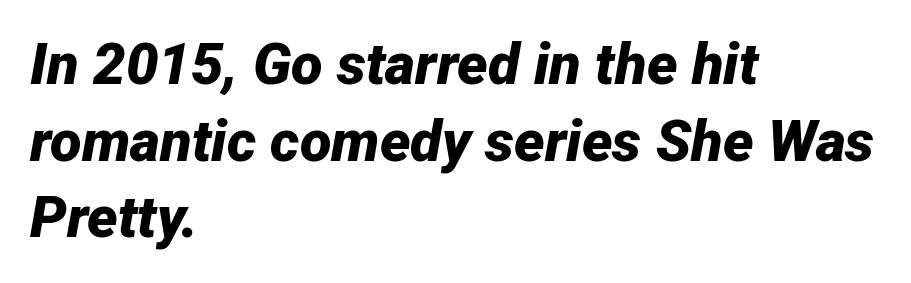
Q: Is the text bold? A: Yes.
Q: Is the text italic (slanted)? A: Yes, it leans right by about 12 degrees.
Q: Is the text underlined? A: No.
Q: How is the paragraph aligned? A: Left-aligned.
Q: Is the spacing between letters normal or unusually wide? A: Normal.
Q: Is the spacing between lines tight, normal or loose? A: Normal.
Q: Width (condensed, normal, or wide)? A: Normal.
Q: Stroke contrast? A: Low.
Q: x-height? A: Medium.
Q: Monospaced? A: No.
